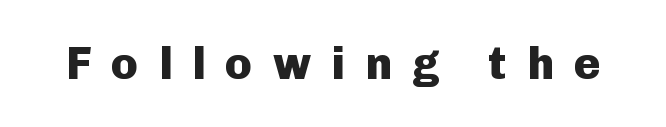
Q: Is the text bold? A: Yes.
Q: Is the text italic (slanted)? A: No, it is upright.
Q: Is the typeface a serif or a sans-serif typeface? A: Sans-serif.
Q: Is the text underlined? A: No.
Q: Is the spacing between letters normal or unusually wide? A: Unusually wide.
Q: Width (condensed, normal, or wide)? A: Normal.
Q: Stroke contrast? A: Low.
Q: x-height? A: Medium.
Q: Monospaced? A: No.
